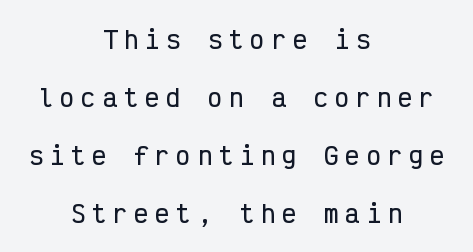
{"italic": "no", "underline": "no", "align": "center", "line_spacing": "loose", "line_spacing_ratio": 2.42, "letter_spacing": "wide", "letter_spacing_em": 0.28, "glyph_px": 24}
